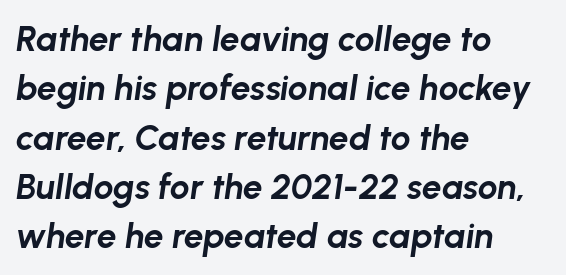
Q: Is the text bold? A: Yes.
Q: Is the text italic (slanted)? A: Yes, it leans right by about 8 degrees.
Q: Is the text underlined? A: No.
Q: How is the paragraph aligned? A: Left-aligned.
Q: Is the spacing between letters normal or unusually wide? A: Normal.
Q: Is the spacing between lines tight, normal or loose? A: Normal.
Q: Width (condensed, normal, or wide)? A: Normal.
Q: Stroke contrast? A: Low.
Q: x-height? A: Medium.
Q: Monospaced? A: No.
